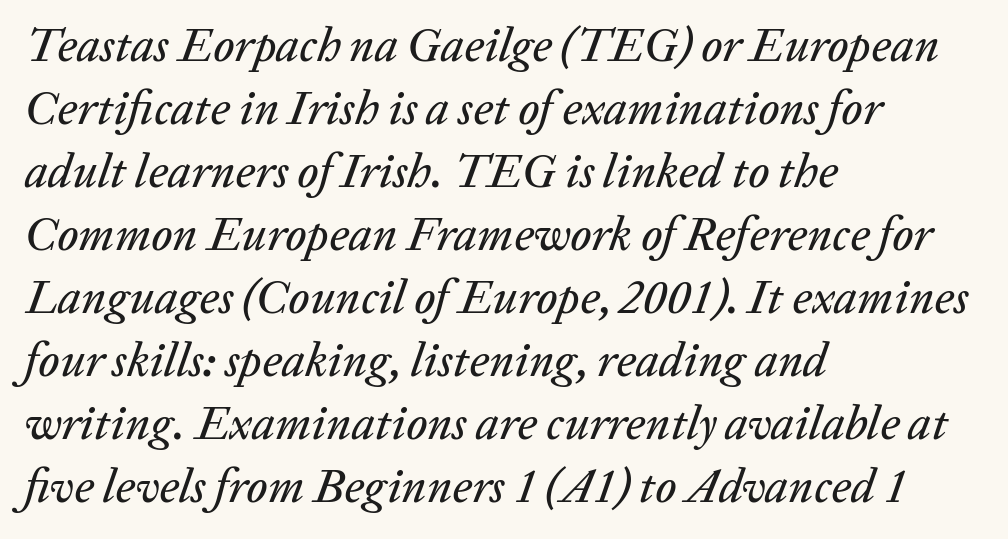
Q: Is the text italic (slanted)? A: Yes, it leans right by about 20 degrees.
Q: Is the text underlined? A: No.
Q: How is the paragraph aligned? A: Left-aligned.
Q: Is the spacing between letters normal or unusually wide? A: Normal.
Q: Is the spacing between lines tight, normal or loose? A: Normal.
Q: Width (condensed, normal, or wide)? A: Normal.
Q: Stroke contrast? A: Low.
Q: x-height? A: Medium.
Q: Monospaced? A: No.
